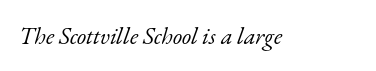
The image shows 24 px text type, italic (leaning right); set normal letter spacing, not underlined.
